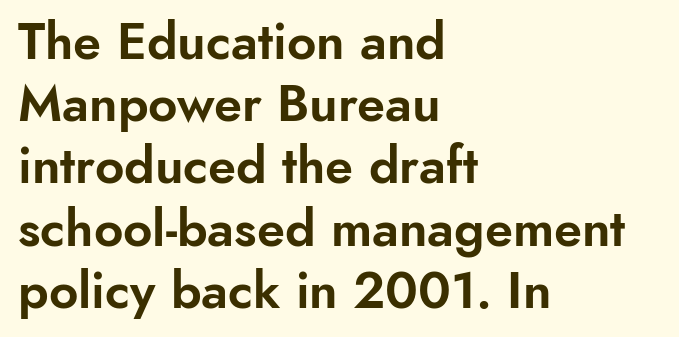
The image shows 51 px sans-serif type, upright; set left-aligned, line spacing 1.22x, normal letter spacing, not underlined; low stroke contrast and a small x-height.
